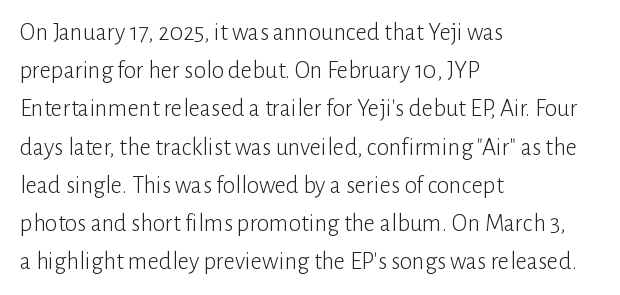
The image shows 25 px text type, upright; set left-aligned, normal line spacing (1.53x), normal letter spacing, not underlined.
